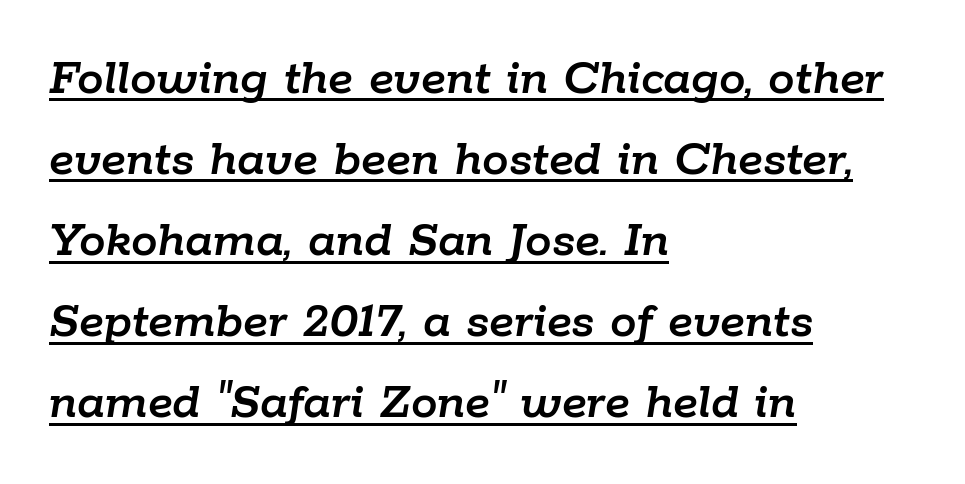
The image shows 53 px text type, italic (leaning right); set left-aligned, normal line spacing (1.53x), normal letter spacing, underlined; low stroke contrast and a medium x-height.
